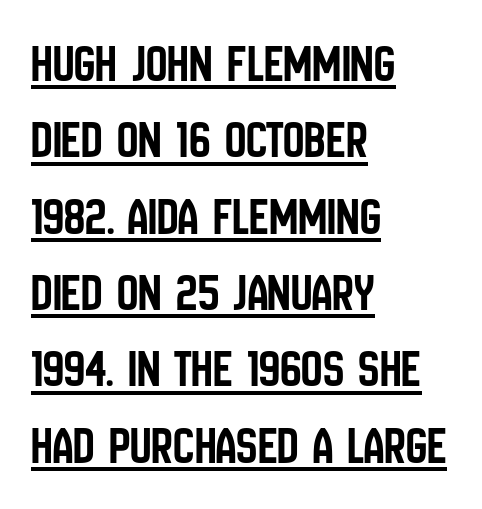
{"serif": "no", "italic": "no", "width": "condensed", "stroke_contrast": "low", "x_height": "large", "monospaced": "no", "underline": "yes", "align": "left", "line_spacing": "normal", "line_spacing_ratio": 1.44, "letter_spacing": "normal", "letter_spacing_em": 0.0, "glyph_px": 53}
